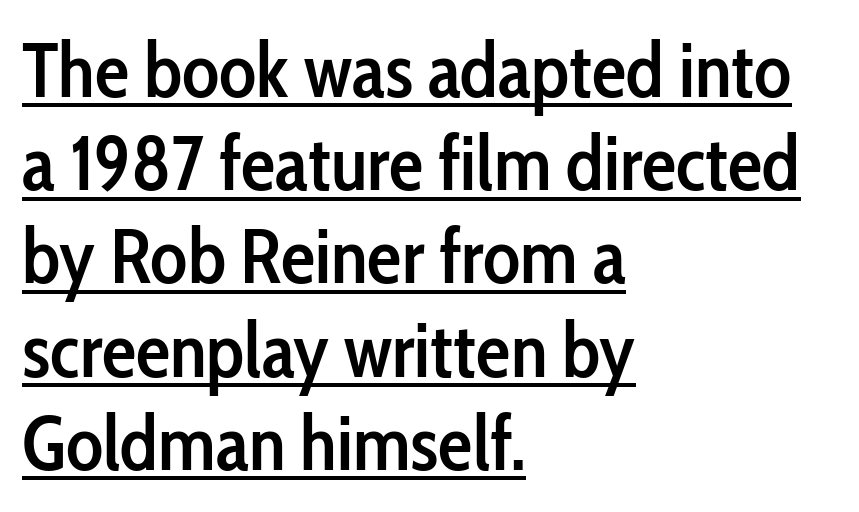
Q: Is the text bold? A: Semi-bold.
Q: Is the text italic (slanted)? A: No, it is upright.
Q: Is the typeface a serif or a sans-serif typeface? A: Sans-serif.
Q: Is the text underlined? A: Yes.
Q: How is the paragraph aligned? A: Left-aligned.
Q: Is the spacing between letters normal or unusually wide? A: Normal.
Q: Width (condensed, normal, or wide)? A: Condensed.
Q: Stroke contrast? A: Low.
Q: x-height? A: Medium.
Q: Monospaced? A: No.
